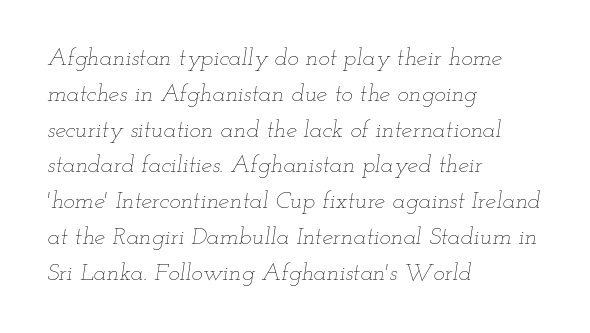
Q: Is the text bold? A: No.
Q: Is the text italic (slanted)? A: Yes, it leans right by about 12 degrees.
Q: Is the text underlined? A: No.
Q: How is the paragraph aligned? A: Left-aligned.
Q: Is the spacing between letters normal or unusually wide? A: Normal.
Q: Is the spacing between lines tight, normal or loose? A: Normal.
